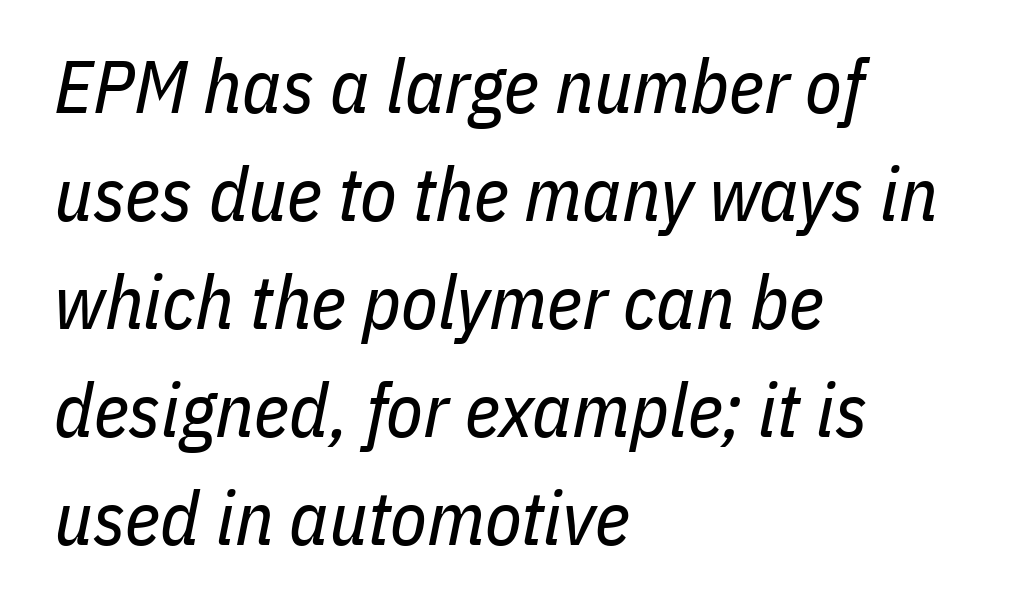
Spacing verdict: proportional, widths tailored to each character. The line-height multiplier appears to be the usual default. The characters are drawn with everyday or finer stroke widths. This rendering leaves character spacing at its baseline value. Type without underlining.
